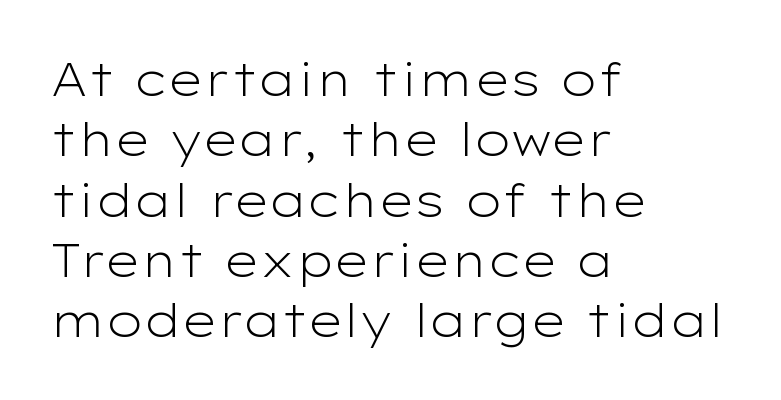
Check where the strokes stop: nothing finishes them off — pure sans. Each stroke keeps to a modest, everyday thickness or less. Leading matches the norm, producing a regular column. This rendering leaves character spacing at its baseline value. The face used here is proportionally spaced, like ordinary book or web type.
